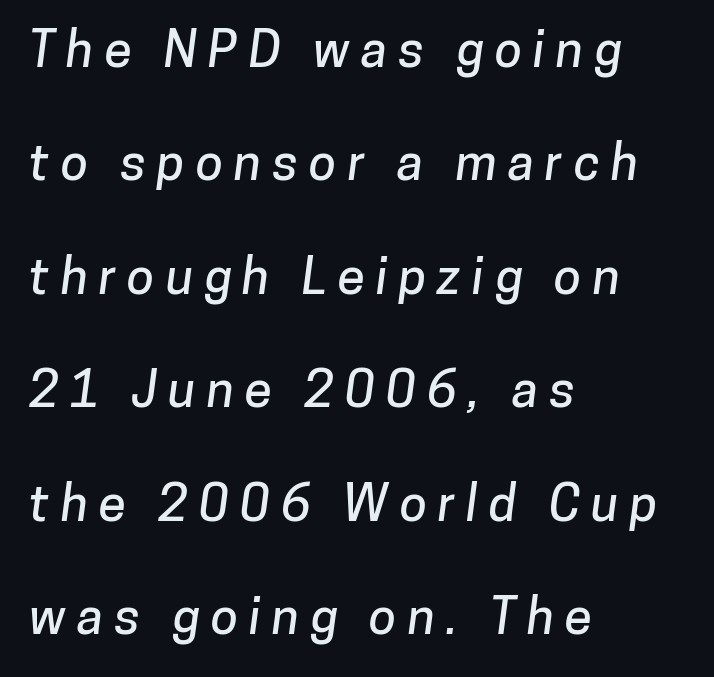
The horizontal fit of the characters is loose and conspicuously gappy. Bare-footed words on every line. The passage is arranged the way most books set body copy — flush left. Grotesque or geometric, the face here clearly has no serifs.
